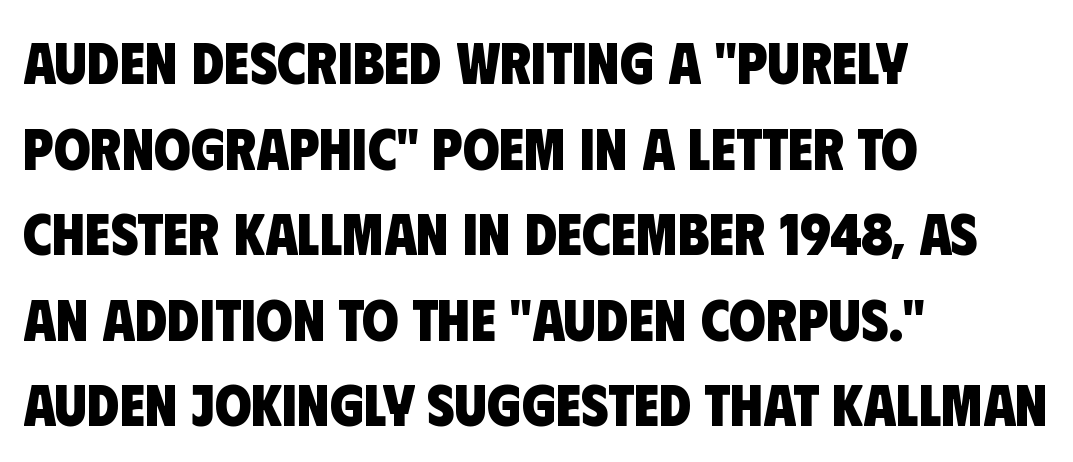
Interline gaps are of average width in this sample. What kind of face is this? One without serifs — a sans. A student would call this left alignment; a typographer would say flush left, rag right. Between one letter and the next there's only the usual sliver of space. Weight check: bold — yes, fully. Varying glyph widths throughout — classic text-font behaviour.
